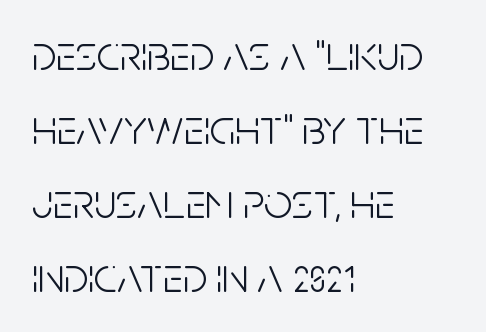
Q: Is the text bold? A: No.
Q: Is the text italic (slanted)? A: No, it is upright.
Q: Is the typeface a serif or a sans-serif typeface? A: Sans-serif.
Q: Is the text underlined? A: No.
Q: How is the paragraph aligned? A: Left-aligned.
Q: Is the spacing between letters normal or unusually wide? A: Normal.
Q: Is the spacing between lines tight, normal or loose? A: Normal.
Q: Width (condensed, normal, or wide)? A: Condensed.
Q: Stroke contrast? A: Low.
Q: x-height? A: Large.
Q: Monospaced? A: No.
